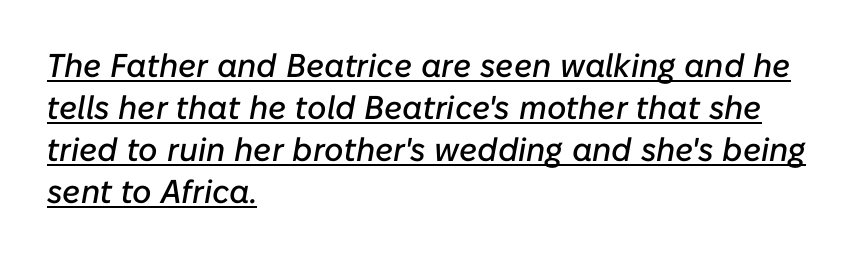
{"italic": "yes", "lean": "right", "slant_degrees": 10, "width": "normal", "stroke_contrast": "low", "x_height": "medium", "monospaced": "no", "underline": "yes", "align": "left", "line_spacing": "normal", "line_spacing_ratio": 1.27, "letter_spacing": "normal", "letter_spacing_em": 0.0, "glyph_px": 33}
